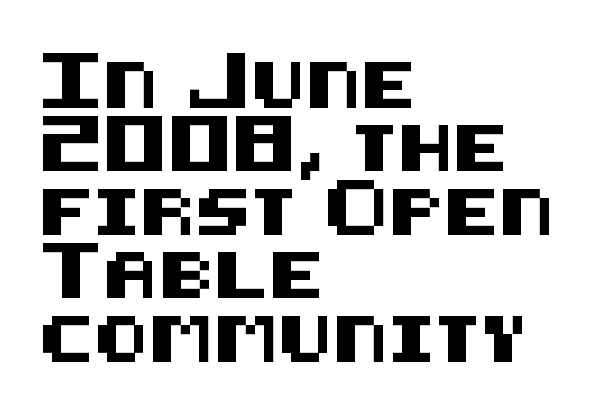
A typesetter would mark this as roman, not italic. Leftover space on each line is placed entirely after the last word. Honestly, the letter spacing is just normal — you wouldn't notice it. Just letters on the line, the space beneath them empty. The line-height multiplier appears to be the usual default.
